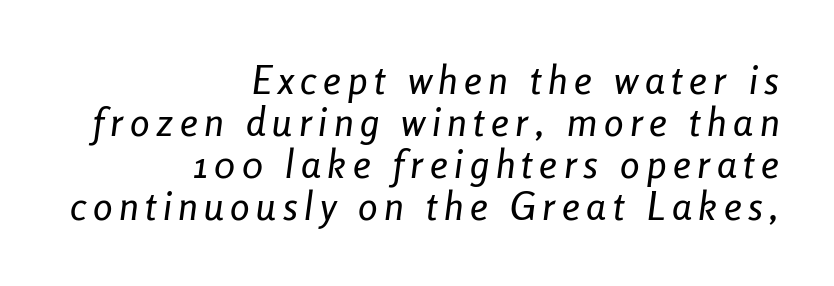
Think of a printed novel: that variable character pitch is what you see here. Summary of vertical rhythm: compact, with narrow interline spacing. The space directly below the letters is spotless. This sample is right-justified, so line beginnings fall wherever the words allow.
